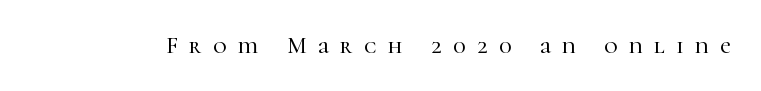
Quick note: underline off. This is the regular roman posture of the typeface. Tracking here is generous; glyphs stand well apart from one another.
